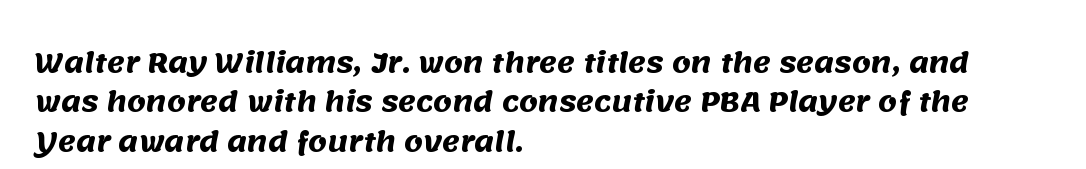
The image shows 27 px bold type; set left-aligned, normal line spacing (1.46x), normal letter spacing, not underlined.
